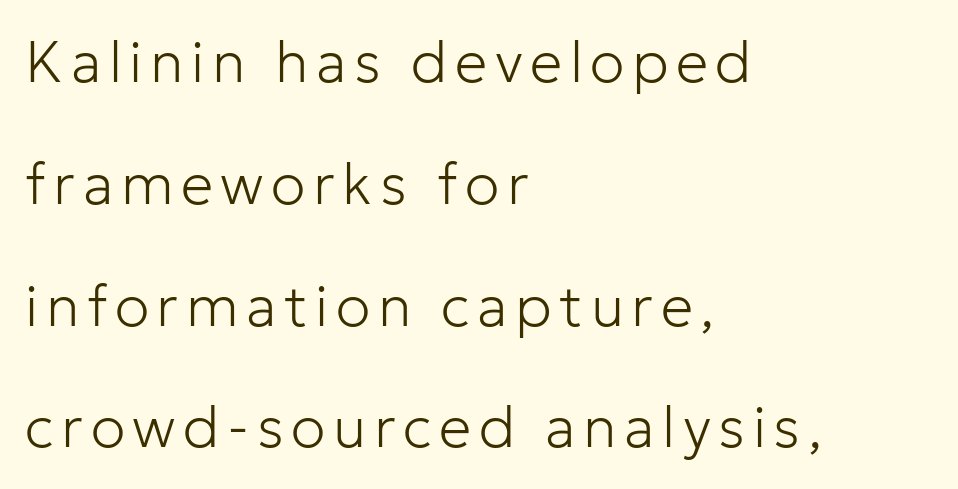
Q: Is the text bold? A: No.
Q: Is the text italic (slanted)? A: No, it is upright.
Q: Is the typeface a serif or a sans-serif typeface? A: Sans-serif.
Q: Is the text underlined? A: No.
Q: How is the paragraph aligned? A: Left-aligned.
Q: Is the spacing between lines tight, normal or loose? A: Loose.
Q: Width (condensed, normal, or wide)? A: Normal.
Q: Stroke contrast? A: Low.
Q: x-height? A: Medium.
Q: Monospaced? A: No.
